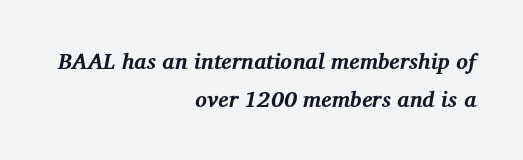
{"italic": "yes", "lean": "right", "slant_degrees": 12, "bold": "yes", "underline": "no", "align": "right", "line_spacing_ratio": 1.71, "letter_spacing": "normal", "letter_spacing_em": 0.0, "glyph_px": 22}
